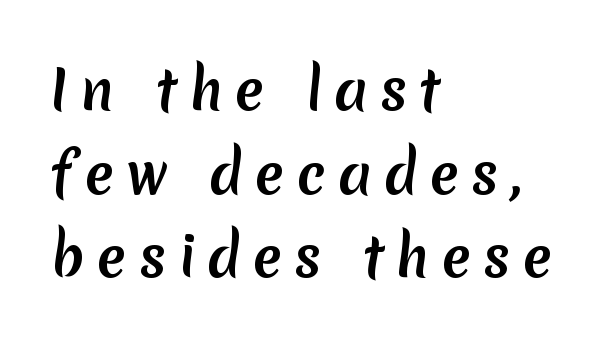
{"serif": "no", "width": "normal", "stroke_contrast": "medium", "x_height": "medium", "monospaced": "no", "underline": "no", "align": "left", "line_spacing": "normal", "line_spacing_ratio": 1.55, "letter_spacing": "wide", "letter_spacing_em": 0.22, "glyph_px": 54}
